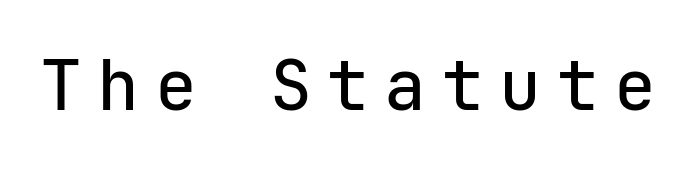
{"serif": "no", "italic": "no", "width": "normal", "stroke_contrast": "low", "x_height": "medium", "monospaced": "yes", "underline": "no", "letter_spacing": "wide", "letter_spacing_em": 0.22, "glyph_px": 70}
